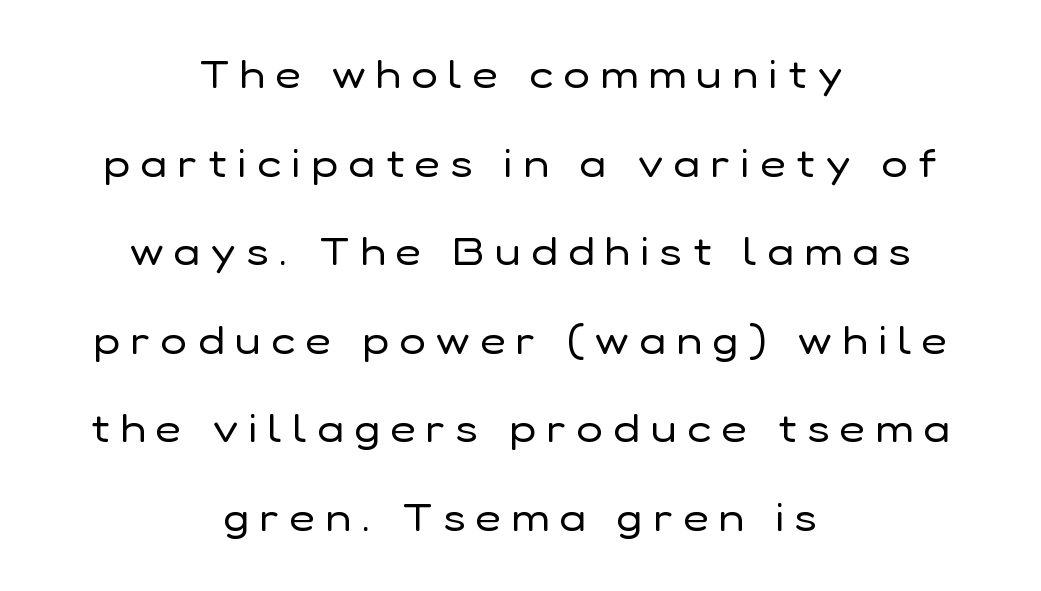
{"serif": "no", "italic": "no", "bold": "no", "weight": "regular", "width": "normal", "stroke_contrast": "low", "x_height": "medium", "monospaced": "no", "underline": "no", "align": "center", "line_spacing": "loose", "line_spacing_ratio": 2.27, "letter_spacing": "wide", "letter_spacing_em": 0.28, "glyph_px": 39}
